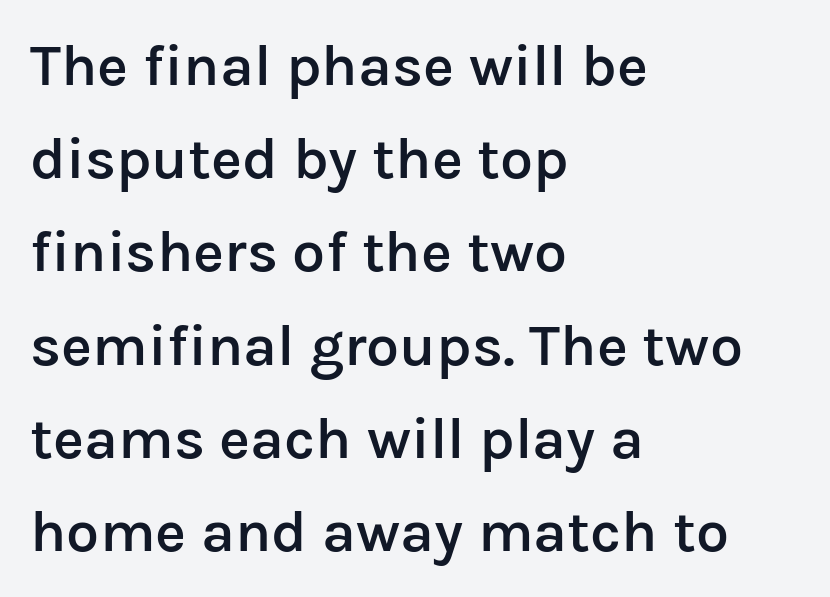
The image shows 59 px semibold sans-serif type, upright; set left-aligned, normal line spacing (1.58x), normal letter spacing, not underlined; low stroke contrast and a medium x-height.
